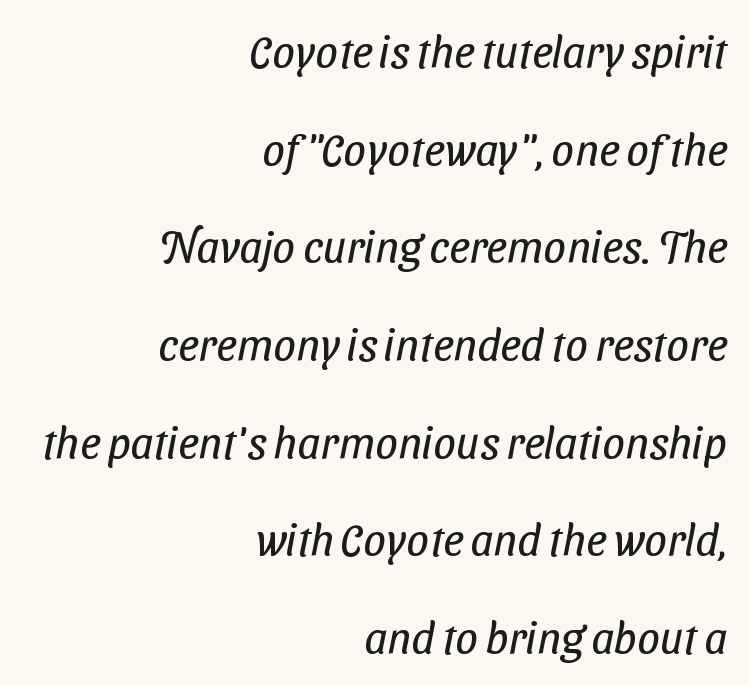
Q: Is the text bold? A: No.
Q: Is the typeface a serif or a sans-serif typeface? A: Sans-serif.
Q: Is the text underlined? A: No.
Q: How is the paragraph aligned? A: Right-aligned.
Q: Is the spacing between letters normal or unusually wide? A: Normal.
Q: Is the spacing between lines tight, normal or loose? A: Loose.
Q: Width (condensed, normal, or wide)? A: Condensed.
Q: Stroke contrast? A: Low.
Q: x-height? A: Medium.
Q: Monospaced? A: No.
